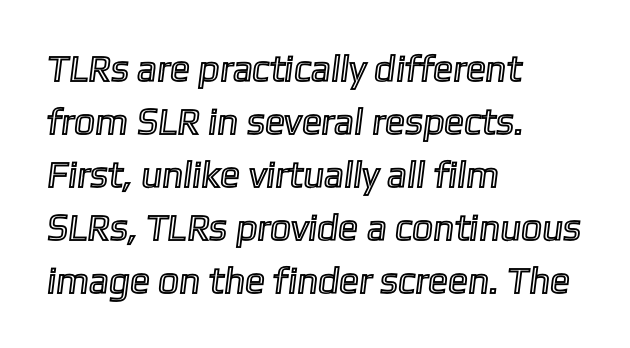
Q: Is the text underlined? A: No.
Q: How is the paragraph aligned? A: Left-aligned.
Q: Is the spacing between letters normal or unusually wide? A: Normal.
Q: Is the spacing between lines tight, normal or loose? A: Normal.
Q: Width (condensed, normal, or wide)? A: Normal.
Q: x-height? A: Medium.
Q: Monospaced? A: No.
